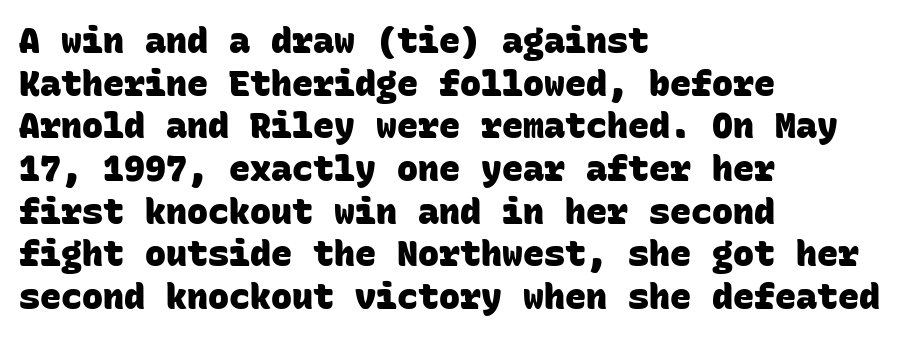
The image shows 35 px heavy sans-serif type, monospaced; set left-aligned, line spacing 1.22x, normal letter spacing, not underlined; low stroke contrast and a large x-height.
